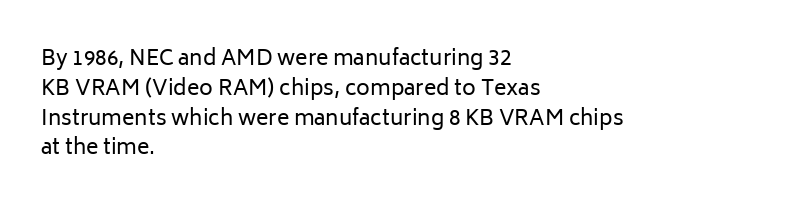
Q: Is the text bold? A: No.
Q: Is the text italic (slanted)? A: No, it is upright.
Q: Is the text underlined? A: No.
Q: How is the paragraph aligned? A: Left-aligned.
Q: Is the spacing between letters normal or unusually wide? A: Normal.
Q: Is the spacing between lines tight, normal or loose? A: Normal.
